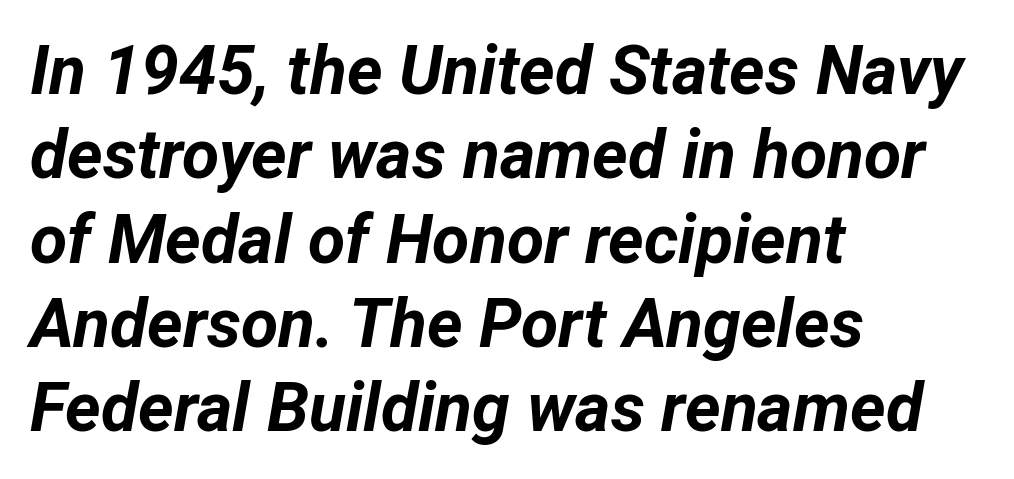
The line texture is even and compact thanks to regular tracking. Leftover space on each line is placed entirely after the last word. Plain, unruled lines of type. Characters are canted at an angle relative to the baseline's perpendicular. Every letter is thick-stroked: bold, no question.
